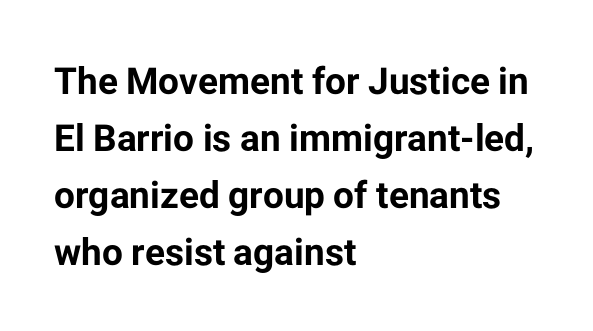
{"serif": "no", "italic": "no", "bold": "yes", "weight": "bold", "width": "normal", "stroke_contrast": "low", "x_height": "medium", "monospaced": "no", "underline": "no", "align": "left", "line_spacing": "normal", "line_spacing_ratio": 1.54, "letter_spacing": "normal", "letter_spacing_em": 0.0, "glyph_px": 37}
